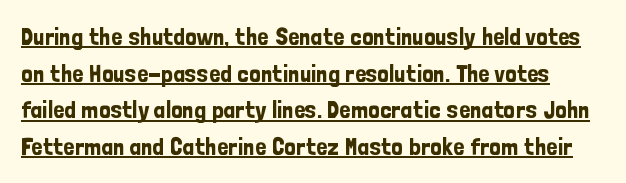
Line spacing here is normal. Short note: letters normally spaced. Underlining? Definitely there. The letters stand straight up with perfectly vertical stems.
